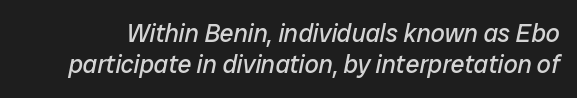
{"italic": "yes", "lean": "right", "slant_degrees": 12, "bold": "no", "underline": "no", "line_spacing_ratio": 1.23, "letter_spacing": "normal", "letter_spacing_em": 0.0, "glyph_px": 25}
